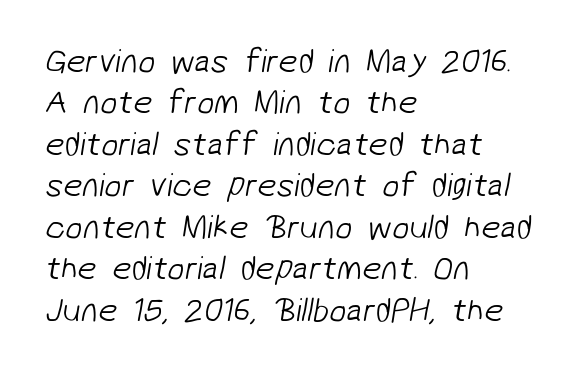
The image shows 34 px light sans-serif type; set left-aligned, line spacing 1.22x, normal letter spacing, not underlined; low stroke contrast and a medium x-height.
